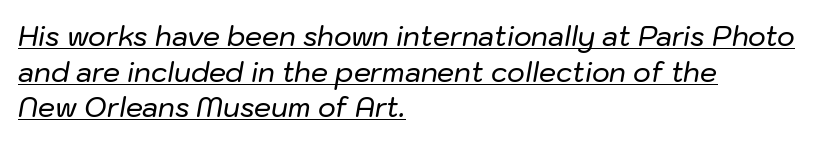
Q: Is the text italic (slanted)? A: Yes, it leans right by about 10 degrees.
Q: Is the text underlined? A: Yes.
Q: How is the paragraph aligned? A: Left-aligned.
Q: Is the spacing between letters normal or unusually wide? A: Normal.
Q: Is the spacing between lines tight, normal or loose? A: Normal.
